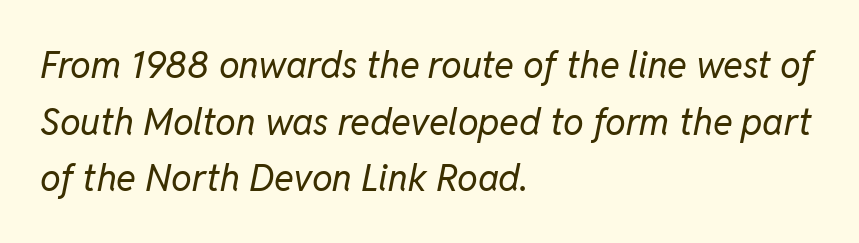
The horizontal fit of the characters is conventional and even. An italicized treatment has been applied to the whole sample. The passage shown is not underscored anywhere. Bold? No — there's no thickening of the strokes.
